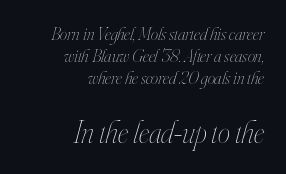
The image shows 31 px thin, condensed type, italic (leaning right); set right-aligned, line spacing 1.21x, normal letter spacing, not underlined; the second (bottom) block is 1.72x larger; high stroke contrast and a small x-height.
